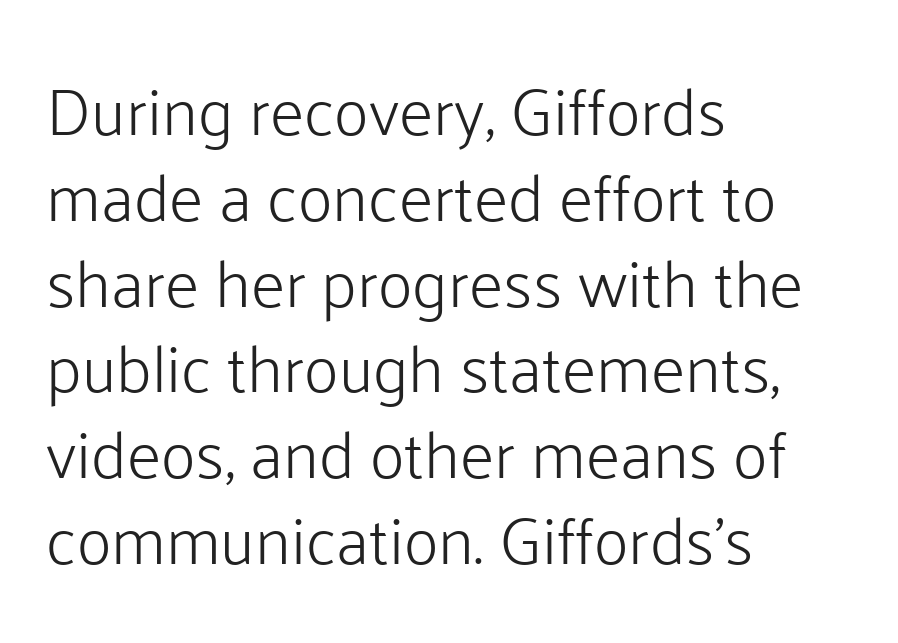
Characters remain perfectly vertical along every line. Interline gaps are of average width in this sample. The rendering uses natural spacing where letterforms have individual widths. This reads as an unemphasized weight, regular at the heaviest.
